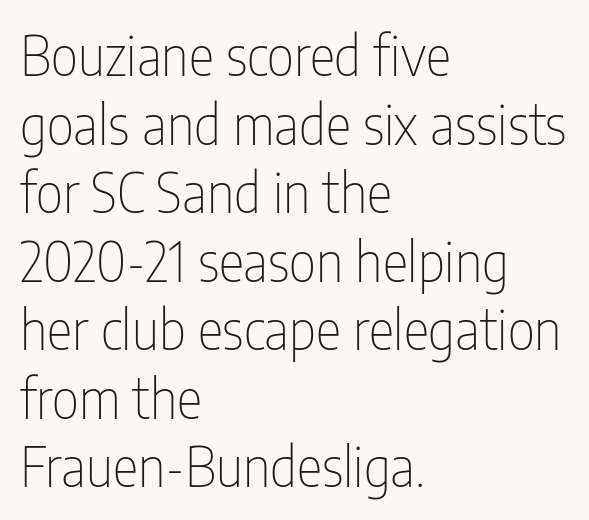
{"serif": "no", "italic": "no", "bold": "no", "weight": "thin", "width": "condensed", "stroke_contrast": "low", "x_height": "medium", "monospaced": "no", "underline": "no", "align": "left", "line_spacing": "normal", "line_spacing_ratio": 1.27, "letter_spacing": "normal", "letter_spacing_em": 0.0, "glyph_px": 54}
